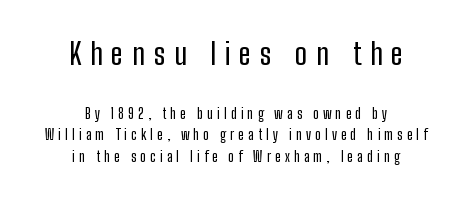
Q: Is the text italic (slanted)? A: No, it is upright.
Q: Is the typeface a serif or a sans-serif typeface? A: Sans-serif.
Q: Is the text underlined? A: No.
Q: How is the paragraph aligned? A: Centered.
Q: Is the spacing between letters normal or unusually wide? A: Unusually wide.
Q: Is the spacing between lines tight, normal or loose? A: Normal.
Q: Which block of text is set in a larger size, the first (top) or the second (bottom)? A: The first (top) one.
Q: Width (condensed, normal, or wide)? A: Condensed.
Q: Stroke contrast? A: Low.
Q: x-height? A: Medium.
Q: Monospaced? A: No.
